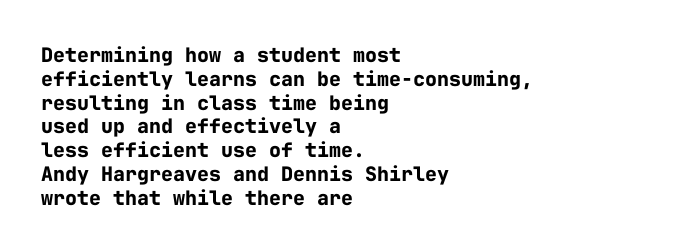
Bold? Absolutely — the strokes are thick and heavy. It's the straight-up-and-down kind of type. Line starts are locked; line ends wander. The glyphs are unaccompanied by any horizontal stroke below them.
